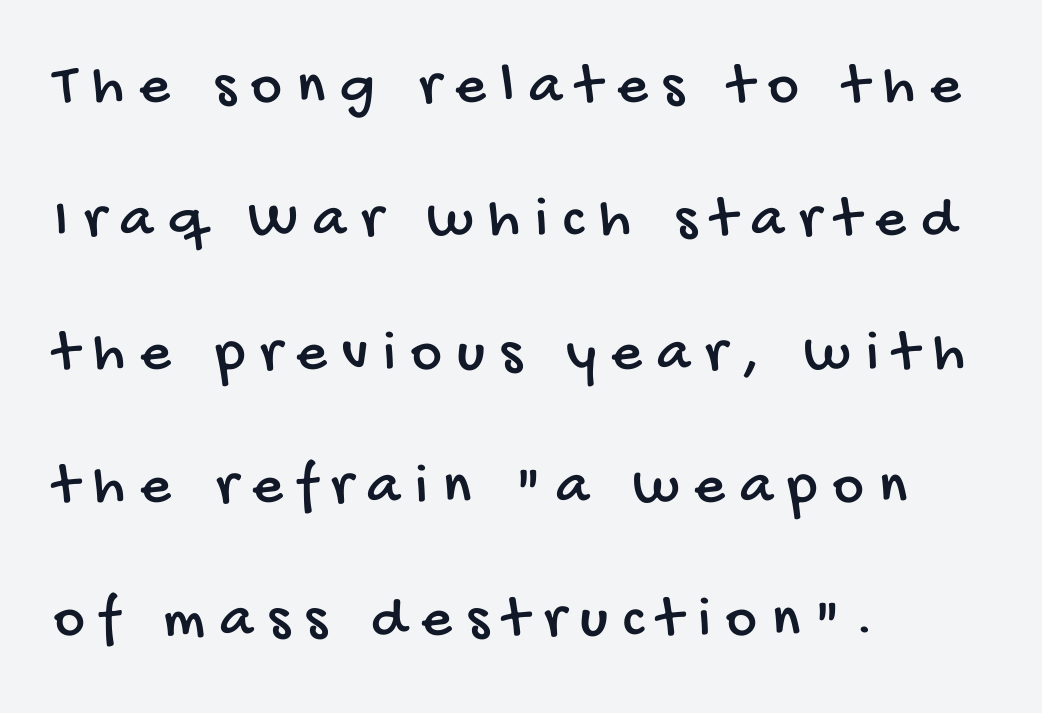
{"serif": "no", "width": "condensed", "stroke_contrast": "low", "x_height": "large", "monospaced": "no", "underline": "no", "align": "left", "line_spacing": "loose", "line_spacing_ratio": 2.26, "letter_spacing": "wide", "letter_spacing_em": 0.26, "glyph_px": 59}
